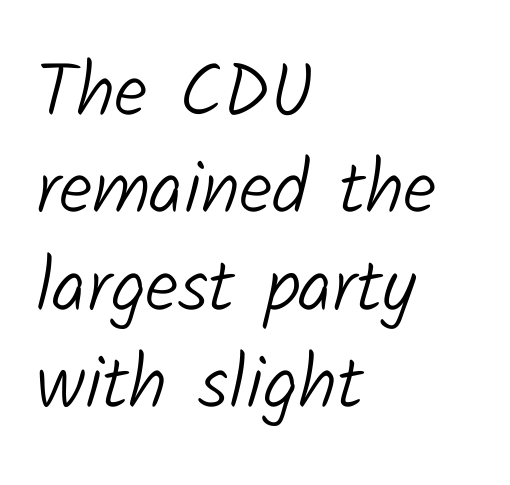
The letters carry no serifs — their stems end cleanly without finishing strokes. Is this a fixed-width face? No — the glyphs have proportional, varying widths. Weight class: somewhere from thin through regular. Descenders are the only things crossing below the line. What stands out about the letter spacing? Nothing — it is the standard amount.
